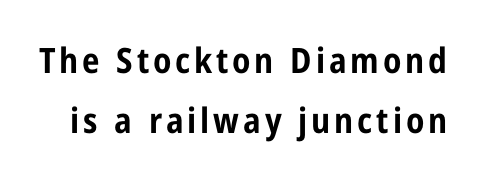
The image shows 35 px bold, condensed sans-serif type, upright; set line spacing 1.72x, not underlined; low stroke contrast and a medium x-height.
